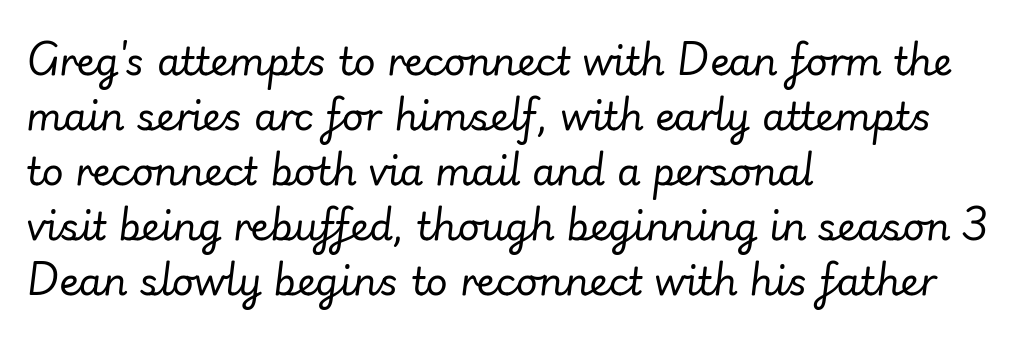
Q: Is the text bold? A: No.
Q: Is the text italic (slanted)? A: Yes, it leans right by about 7 degrees.
Q: Is the text underlined? A: No.
Q: How is the paragraph aligned? A: Left-aligned.
Q: Is the spacing between letters normal or unusually wide? A: Normal.
Q: Is the spacing between lines tight, normal or loose? A: Normal.
Q: Width (condensed, normal, or wide)? A: Normal.
Q: Stroke contrast? A: Low.
Q: x-height? A: Small.
Q: Monospaced? A: No.
